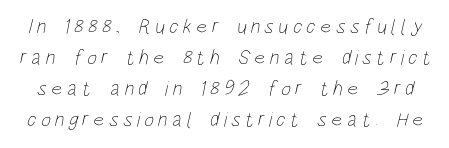
{"bold": "no", "underline": "no", "line_spacing": "normal", "line_spacing_ratio": 1.48, "letter_spacing": "wide", "letter_spacing_em": 0.21, "glyph_px": 21}
